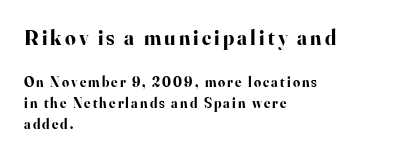
Q: Is the text bold? A: Yes.
Q: Is the text italic (slanted)? A: No, it is upright.
Q: Is the text underlined? A: No.
Q: How is the paragraph aligned? A: Left-aligned.
Q: Is the spacing between lines tight, normal or loose? A: Normal.
Q: Which block of text is set in a larger size, the first (top) or the second (bottom)? A: The first (top) one.
